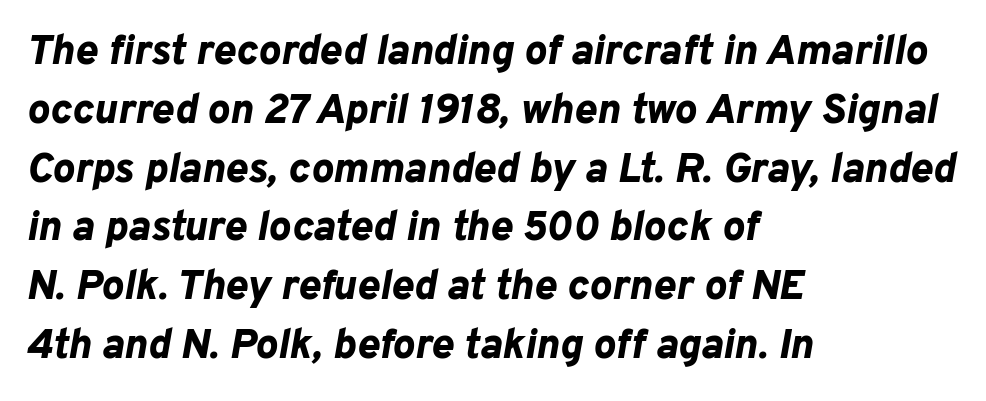
{"italic": "yes", "lean": "right", "slant_degrees": 10, "bold": "yes", "weight": "bold", "width": "normal", "stroke_contrast": "low", "x_height": "medium", "monospaced": "no", "underline": "no", "align": "left", "line_spacing": "normal", "line_spacing_ratio": 1.4, "letter_spacing": "normal", "letter_spacing_em": 0.0, "glyph_px": 42}
